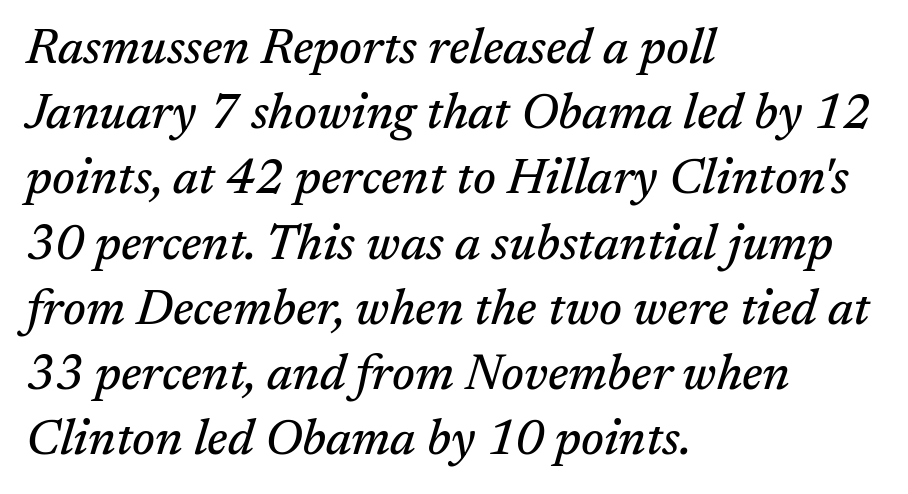
Q: Is the text italic (slanted)? A: Yes, it leans right by about 17 degrees.
Q: Is the typeface a serif or a sans-serif typeface? A: Serif.
Q: Is the text underlined? A: No.
Q: How is the paragraph aligned? A: Left-aligned.
Q: Is the spacing between letters normal or unusually wide? A: Normal.
Q: Is the spacing between lines tight, normal or loose? A: Normal.
Q: Width (condensed, normal, or wide)? A: Normal.
Q: Stroke contrast? A: Medium.
Q: x-height? A: Medium.
Q: Monospaced? A: No.
